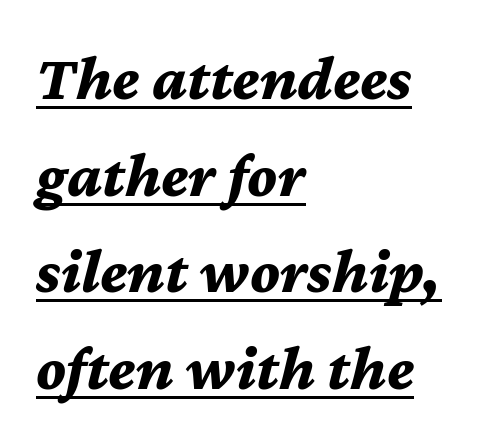
{"italic": "yes", "lean": "right", "slant_degrees": 12, "bold": "yes", "weight": "bold", "width": "normal", "stroke_contrast": "medium", "x_height": "medium", "monospaced": "no", "underline": "yes", "align": "left", "line_spacing": "normal", "line_spacing_ratio": 1.51, "letter_spacing": "normal", "letter_spacing_em": 0.0, "glyph_px": 64}
